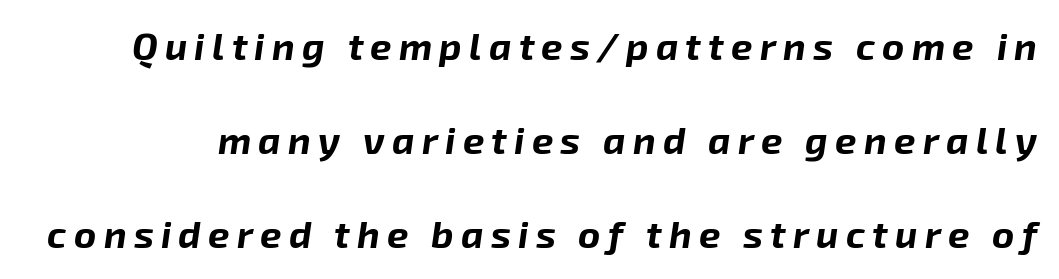
What's the leading like? Stretched, with rows far apart. Looks like regular typesetting: each glyph gets only the width it needs. The string is rendered with underlining switched off. These lines were composed using italics. A full-strength bold gives these letters their thick strokes.
